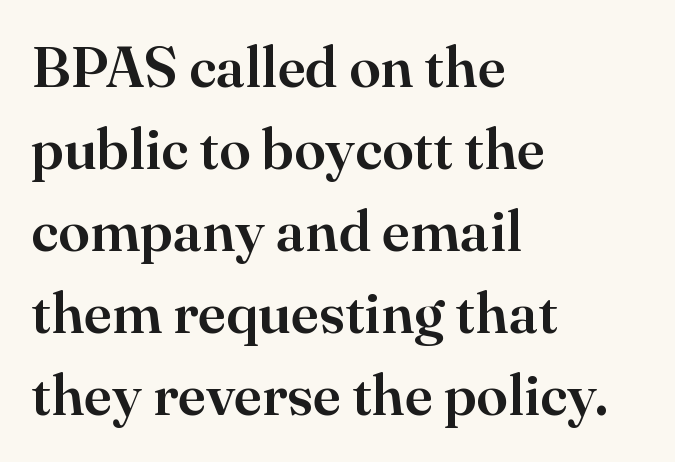
{"serif": "yes", "italic": "no", "width": "normal", "stroke_contrast": "high", "x_height": "small", "monospaced": "no", "underline": "no", "align": "left", "line_spacing": "normal", "line_spacing_ratio": 1.44, "letter_spacing": "normal", "letter_spacing_em": 0.0, "glyph_px": 57}
